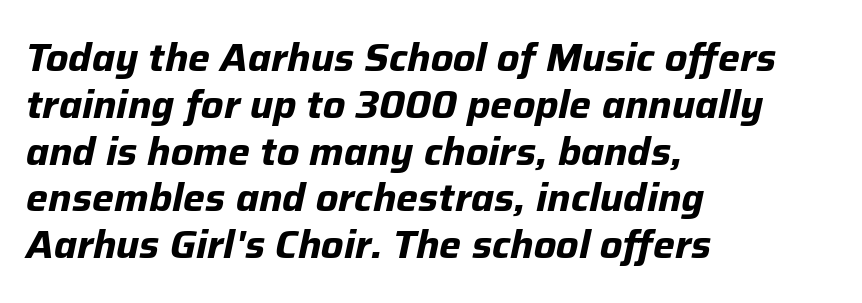
{"italic": "yes", "lean": "right", "slant_degrees": 12, "bold": "yes", "weight": "bold", "width": "normal", "stroke_contrast": "low", "x_height": "medium", "monospaced": "no", "underline": "no", "align": "left", "line_spacing_ratio": 1.2, "letter_spacing": "normal", "letter_spacing_em": 0.0, "glyph_px": 39}
